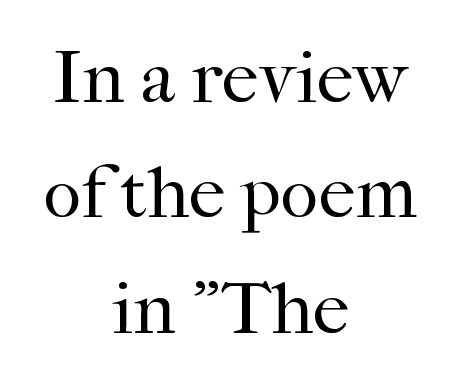
The image shows 74 px regular-weight serif type, upright; set centered, normal line spacing (1.56x), normal letter spacing, not underlined; high stroke contrast and a medium x-height.
